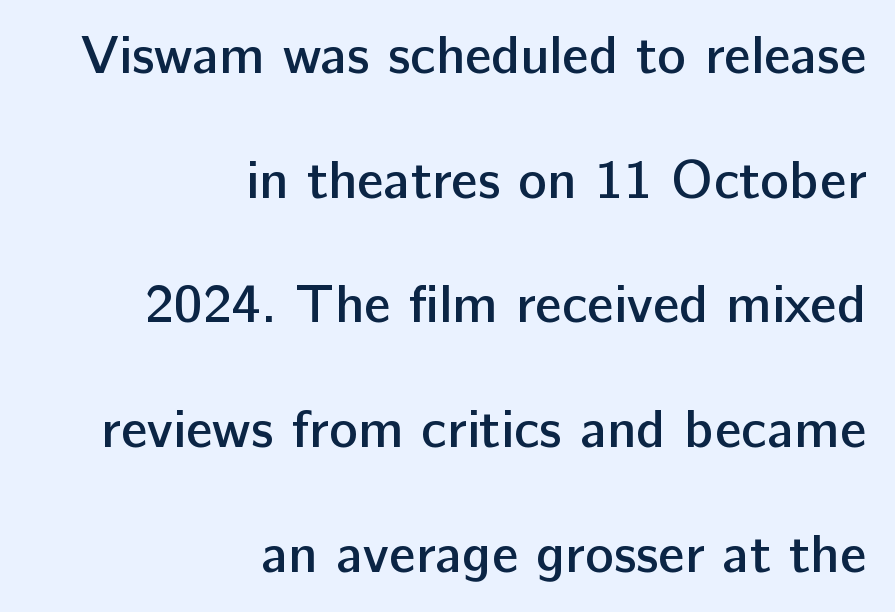
The image shows 54 px semibold sans-serif type, upright; set right-aligned, loose line spacing (2.31x), normal letter spacing, not underlined; low stroke contrast and a medium x-height.
